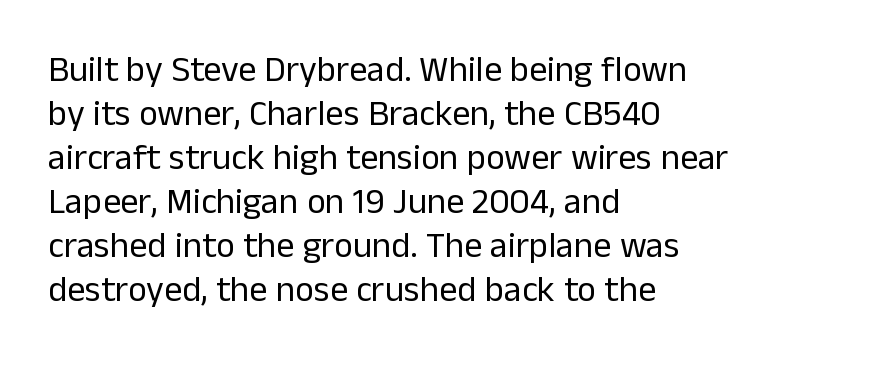
The image shows 36 px regular-weight sans-serif type, upright; set left-aligned, line spacing 1.22x, normal letter spacing, not underlined; low stroke contrast and a medium x-height.
